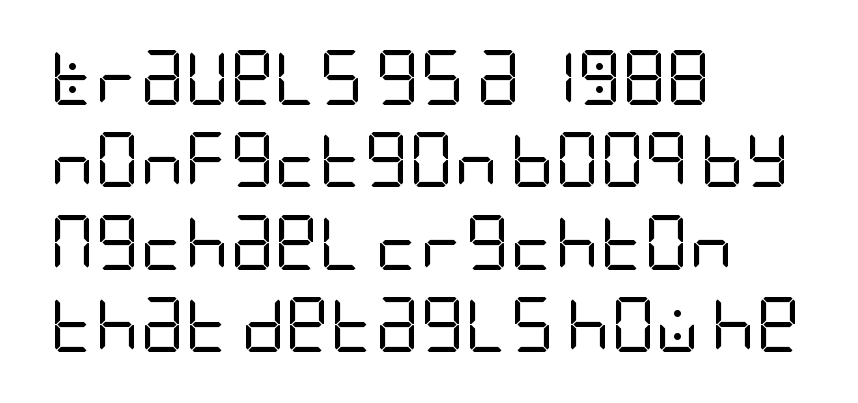
Q: Is the text bold? A: No.
Q: Is the text italic (slanted)? A: No, it is upright.
Q: Is the typeface a serif or a sans-serif typeface? A: Sans-serif.
Q: Is the text underlined? A: No.
Q: How is the paragraph aligned? A: Left-aligned.
Q: Is the spacing between letters normal or unusually wide? A: Normal.
Q: Is the spacing between lines tight, normal or loose? A: Normal.
Q: Width (condensed, normal, or wide)? A: Condensed.
Q: Stroke contrast? A: Low.
Q: x-height? A: Large.
